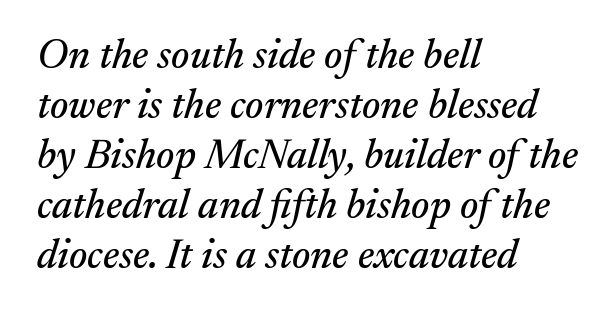
{"serif": "yes", "italic": "yes", "lean": "right", "slant_degrees": 17, "width": "normal", "stroke_contrast": "medium", "x_height": "medium", "monospaced": "no", "underline": "no", "align": "left", "line_spacing_ratio": 1.22, "letter_spacing": "normal", "letter_spacing_em": 0.0, "glyph_px": 41}
